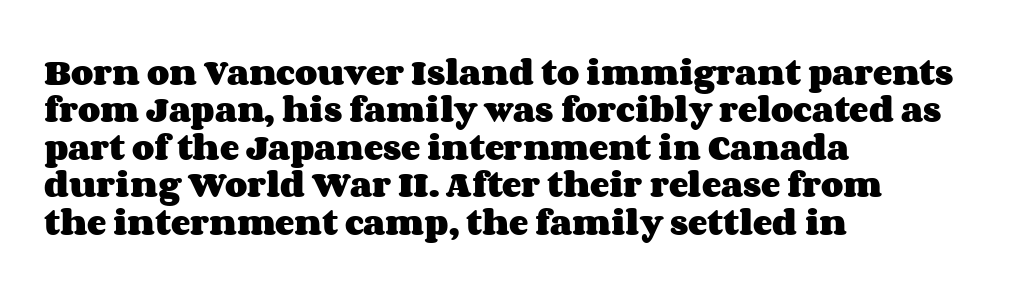
Q: Is the text bold? A: Yes.
Q: Is the text italic (slanted)? A: No, it is upright.
Q: Is the text underlined? A: No.
Q: How is the paragraph aligned? A: Left-aligned.
Q: Is the spacing between letters normal or unusually wide? A: Normal.
Q: Is the spacing between lines tight, normal or loose? A: Normal.
Q: Width (condensed, normal, or wide)? A: Wide.
Q: Stroke contrast? A: Medium.
Q: x-height? A: Large.
Q: Monospaced? A: No.
